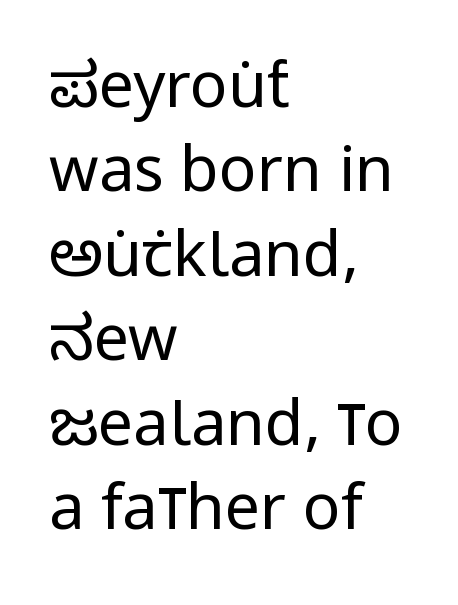
The image shows 63 px regular-weight, condensed sans-serif type, upright; set left-aligned, normal line spacing (1.34x), normal letter spacing, not underlined; low stroke contrast and a large x-height.
